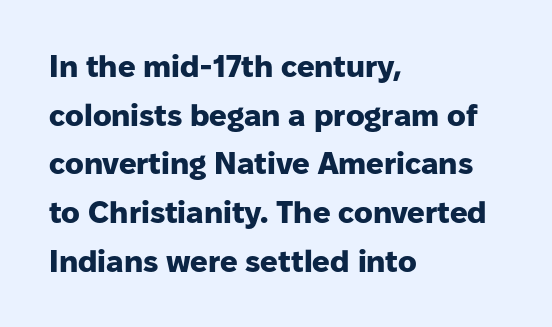
Q: Is the text bold? A: Yes.
Q: Is the text italic (slanted)? A: No, it is upright.
Q: Is the typeface a serif or a sans-serif typeface? A: Sans-serif.
Q: Is the text underlined? A: No.
Q: How is the paragraph aligned? A: Left-aligned.
Q: Is the spacing between letters normal or unusually wide? A: Normal.
Q: Is the spacing between lines tight, normal or loose? A: Normal.
Q: Width (condensed, normal, or wide)? A: Normal.
Q: Stroke contrast? A: Low.
Q: x-height? A: Medium.
Q: Monospaced? A: No.
